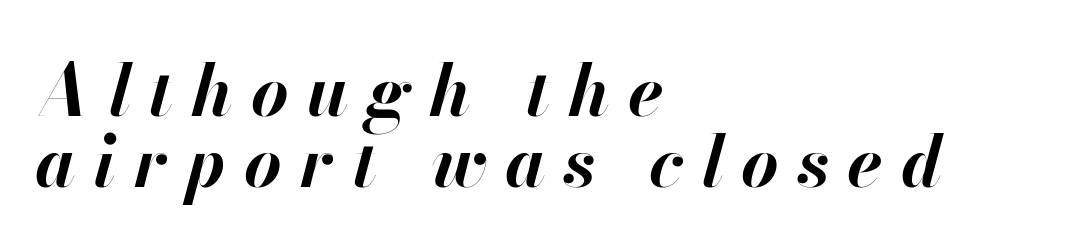
Clear beneath every line of the passage. What's the leading like? Squeezed, with rows nearly overlapping. Typographic density is high because the face is bold. Yep, that's italic — everything's leaning. A typesetter would call this heavily tracked-out type.
